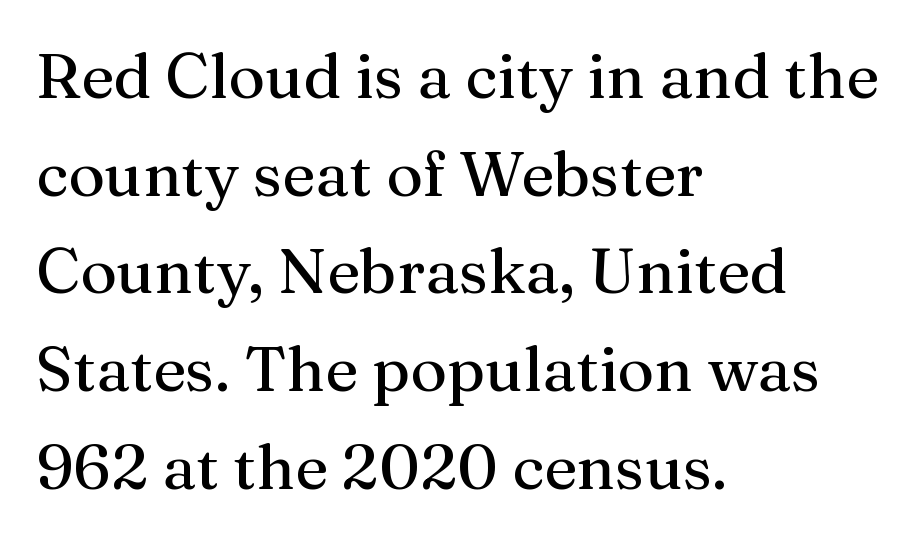
The image shows 63 px serif type, upright; set left-aligned, normal line spacing (1.55x), normal letter spacing, not underlined; medium stroke contrast and a medium x-height.
